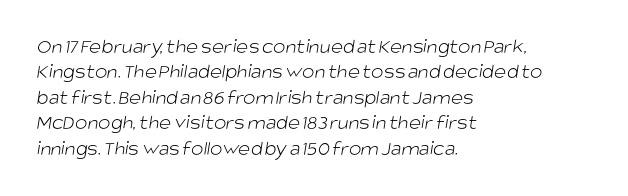
Stem width sits at or under what a default text font uses. Underline: absent. Does extra space separate the letters? No, they use regular spacing. Left-aligned paragraph, ragged on the right.
